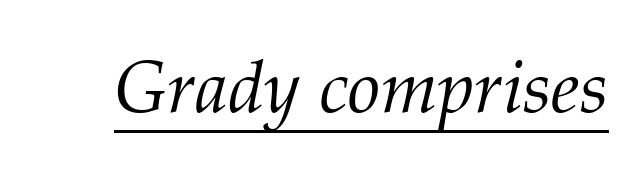
The font family rendered here belongs to the serif group. What stands out about the letter spacing? Nothing — it is the standard amount. An italicized treatment has been applied to the whole sample. Has an underline been added? It has.
